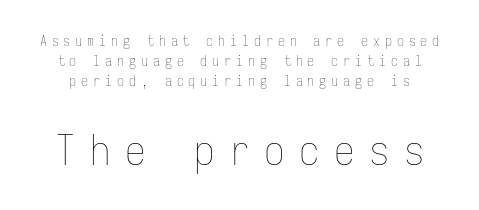
{"italic": "no", "bold": "no", "weight": "thin", "width": "condensed", "stroke_contrast": "low", "x_height": "medium", "monospaced": "yes", "underline": "no", "line_spacing": "normal", "line_spacing_ratio": 1.44, "letter_spacing": "wide", "letter_spacing_em": 0.35, "larger_block": "second", "size_ratio": 2.93, "glyph_px": 41}
